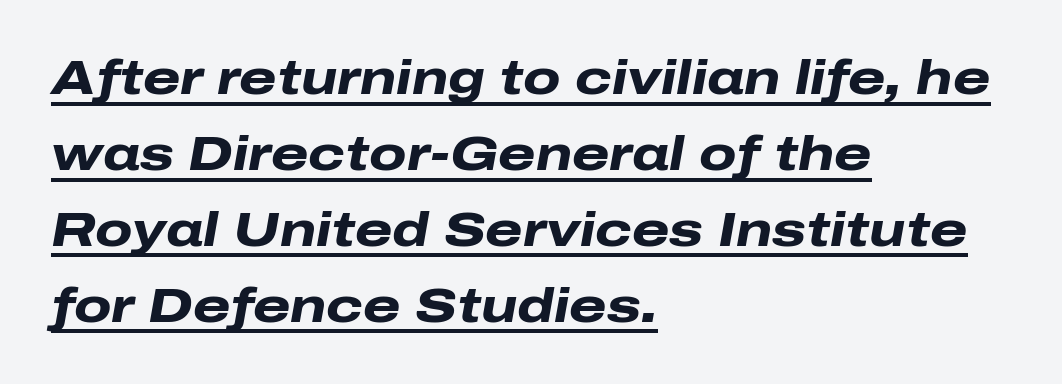
{"italic": "yes", "lean": "right", "slant_degrees": 10, "bold": "yes", "weight": "heavy", "width": "wide", "stroke_contrast": "low", "x_height": "medium", "monospaced": "no", "underline": "yes", "align": "left", "line_spacing": "normal", "line_spacing_ratio": 1.58, "letter_spacing": "normal", "letter_spacing_em": 0.0, "glyph_px": 48}
